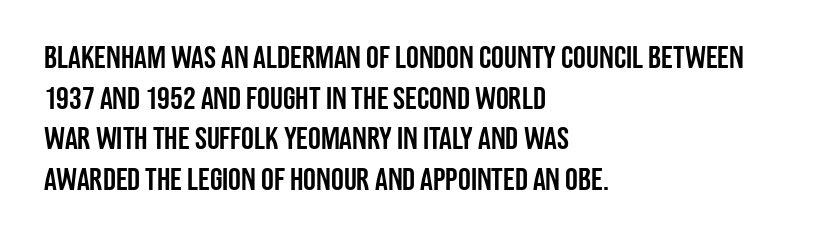
{"serif": "no", "italic": "no", "width": "condensed", "stroke_contrast": "low", "x_height": "large", "monospaced": "no", "underline": "no", "align": "left", "line_spacing": "normal", "line_spacing_ratio": 1.27, "letter_spacing": "normal", "letter_spacing_em": 0.0, "glyph_px": 32}
